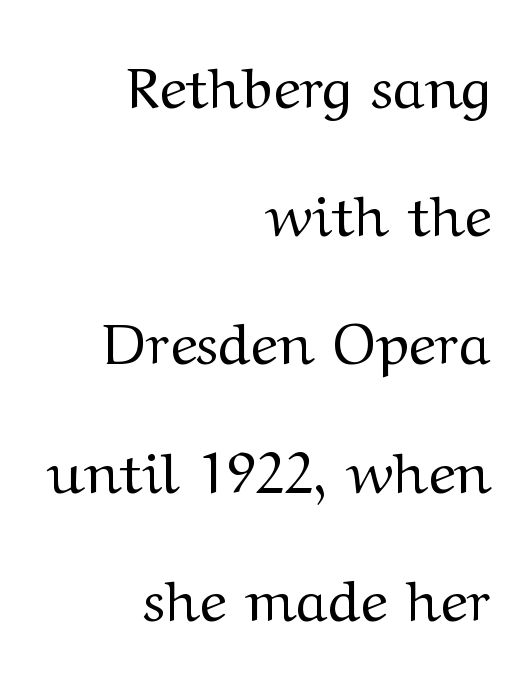
The designer went with a serif here, giving each stem small feet. Notice the wide empty band between every row — that's loose leading. In terms of letterspacing, this is plain default setting. Weight class: somewhere from thin through regular.
